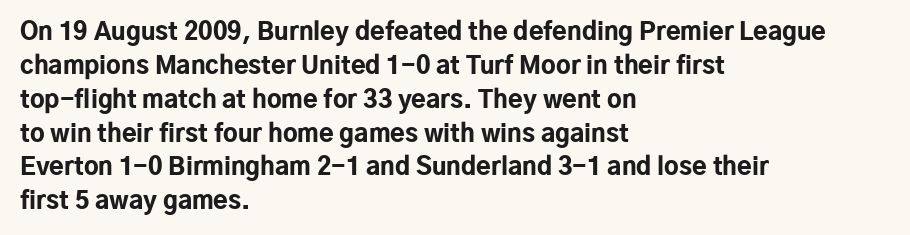
Check under the words: just untouched page. The lettering stays uniformly vertical, giving the passage a roman look. Does the weight exceed regular? Yes, all the way to bold. Leading: standard.
